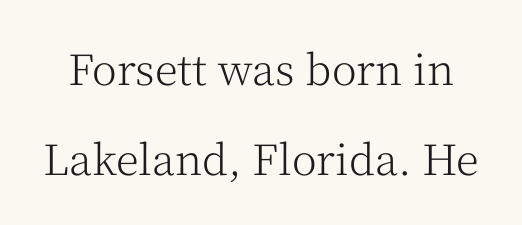
Q: Is the text bold? A: No.
Q: Is the text italic (slanted)? A: No, it is upright.
Q: Is the typeface a serif or a sans-serif typeface? A: Serif.
Q: Is the text underlined? A: No.
Q: Is the spacing between letters normal or unusually wide? A: Normal.
Q: Is the spacing between lines tight, normal or loose? A: Loose.
Q: Width (condensed, normal, or wide)? A: Normal.
Q: Stroke contrast? A: Medium.
Q: x-height? A: Medium.
Q: Monospaced? A: No.
